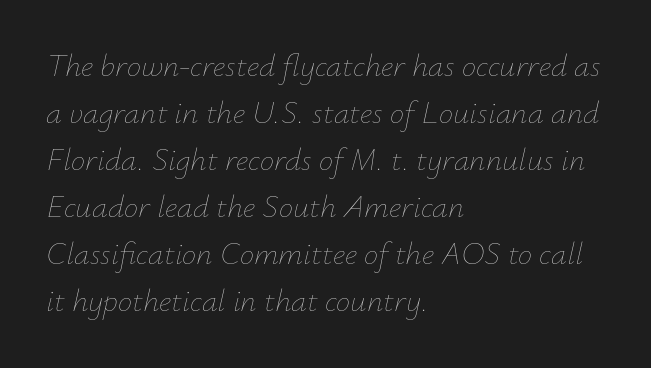
The image shows 32 px thin type, italic (leaning right); set left-aligned, normal line spacing (1.47x), normal letter spacing, not underlined; low stroke contrast and a small x-height.
